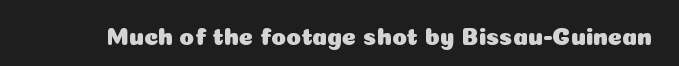
Q: Is the text italic (slanted)? A: No, it is upright.
Q: Is the text underlined? A: No.
Q: Is the spacing between letters normal or unusually wide? A: Normal.
